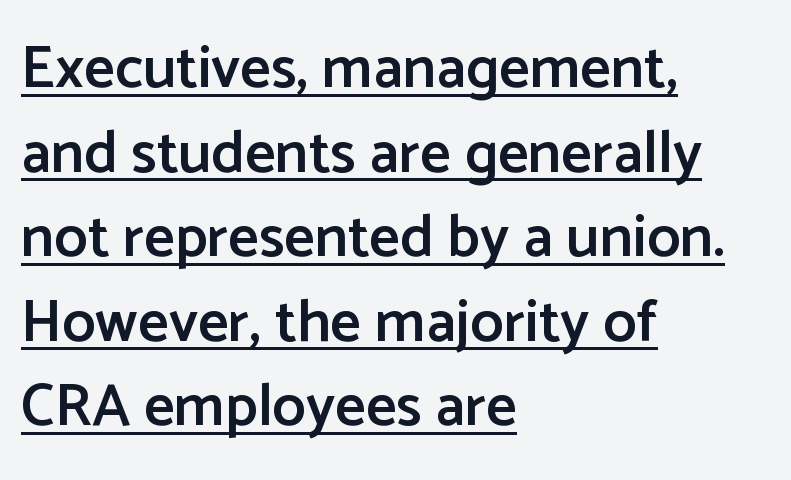
{"serif": "no", "italic": "no", "bold": "semi", "weight": "semibold", "width": "normal", "stroke_contrast": "low", "x_height": "medium", "monospaced": "no", "underline": "yes", "align": "left", "line_spacing": "normal", "line_spacing_ratio": 1.41, "letter_spacing": "normal", "letter_spacing_em": 0.0, "glyph_px": 60}
